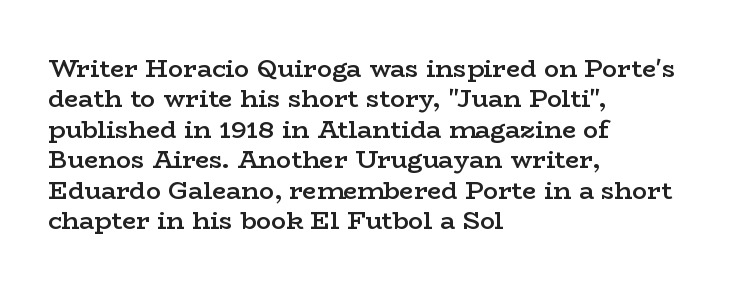
Q: Is the text bold? A: Semi-bold.
Q: Is the text italic (slanted)? A: No, it is upright.
Q: Is the text underlined? A: No.
Q: How is the paragraph aligned? A: Left-aligned.
Q: Is the spacing between letters normal or unusually wide? A: Normal.
